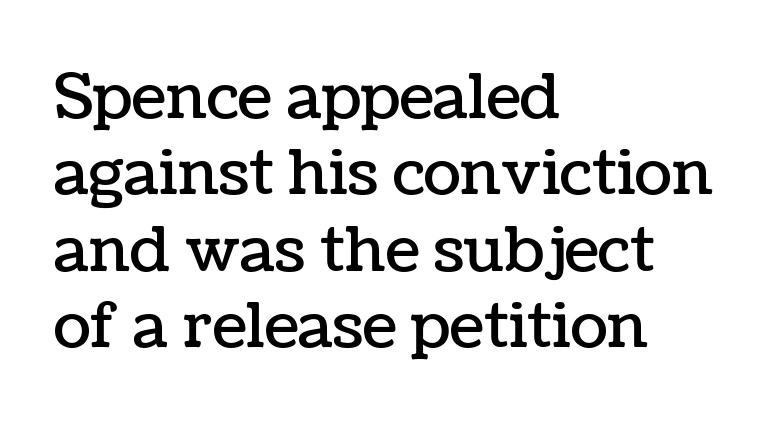
Q: Is the text italic (slanted)? A: No, it is upright.
Q: Is the text underlined? A: No.
Q: How is the paragraph aligned? A: Left-aligned.
Q: Is the spacing between letters normal or unusually wide? A: Normal.
Q: Width (condensed, normal, or wide)? A: Normal.
Q: Stroke contrast? A: Low.
Q: x-height? A: Medium.
Q: Monospaced? A: No.
